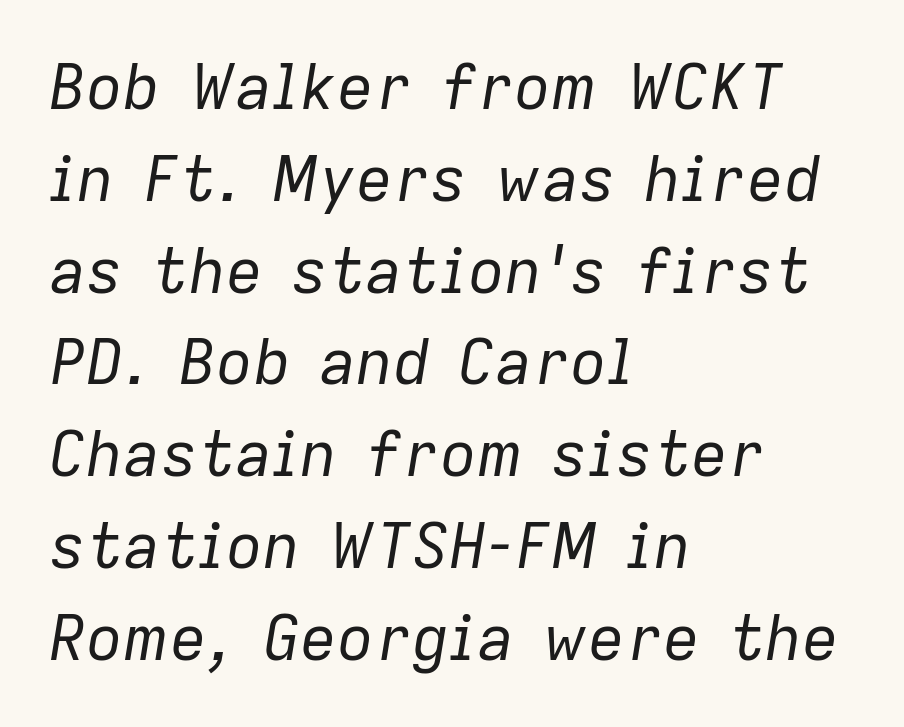
Q: Is the text bold? A: No.
Q: Is the text italic (slanted)? A: Yes, it leans right by about 9 degrees.
Q: Is the text underlined? A: No.
Q: How is the paragraph aligned? A: Left-aligned.
Q: Is the spacing between letters normal or unusually wide? A: Normal.
Q: Is the spacing between lines tight, normal or loose? A: Normal.
Q: Width (condensed, normal, or wide)? A: Normal.
Q: Stroke contrast? A: Low.
Q: x-height? A: Medium.
Q: Monospaced? A: No.
